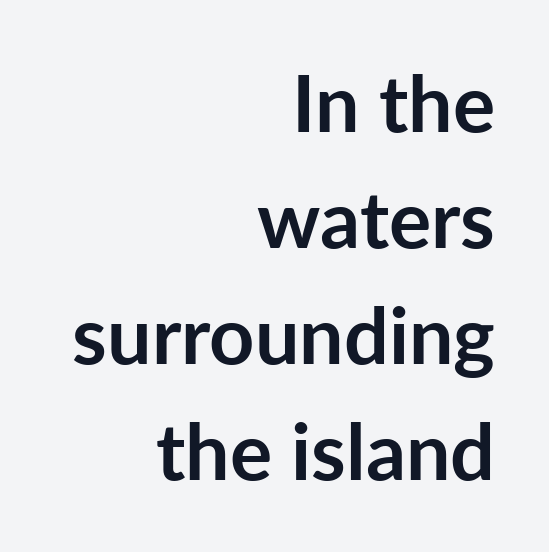
{"serif": "no", "italic": "no", "bold": "yes", "weight": "semibold", "width": "normal", "stroke_contrast": "low", "x_height": "medium", "monospaced": "no", "underline": "no", "align": "right", "line_spacing": "normal", "line_spacing_ratio": 1.47, "letter_spacing": "normal", "letter_spacing_em": 0.0, "glyph_px": 79}
